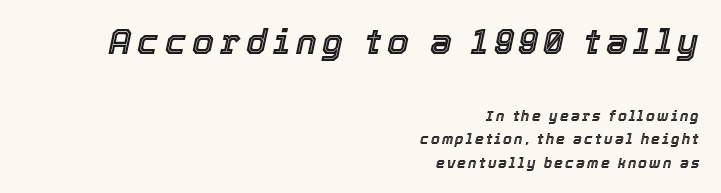
Larger block? The one above; the one below is distinctly smaller. Successive baselines arrive at the customary interval. Horizontal alignment here is rightward, an uncommon choice for prose. The passage shown is typed in a proportional face where columns would drift. Quick note: italic.
